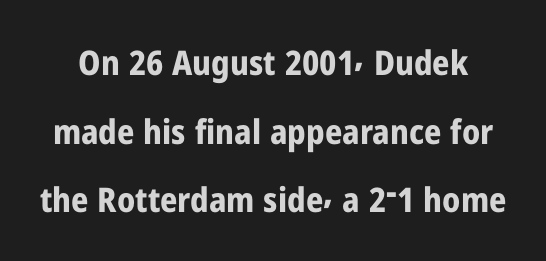
The image shows 34 px bold, condensed sans-serif type, upright; set loose line spacing (2.02x), normal letter spacing, not underlined; low stroke contrast and a medium x-height.
